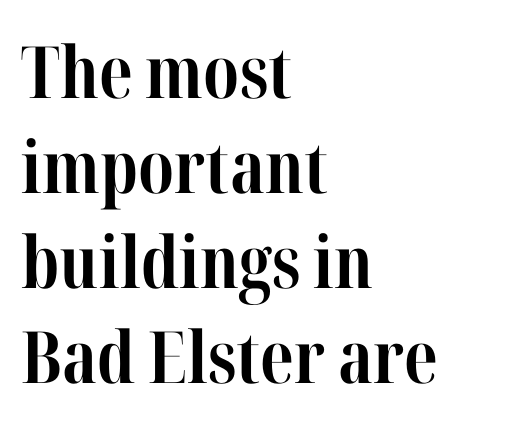
The image shows 72 px bold, condensed serif type, upright; set left-aligned, normal line spacing (1.32x), normal letter spacing, not underlined; high stroke contrast and a medium x-height.
